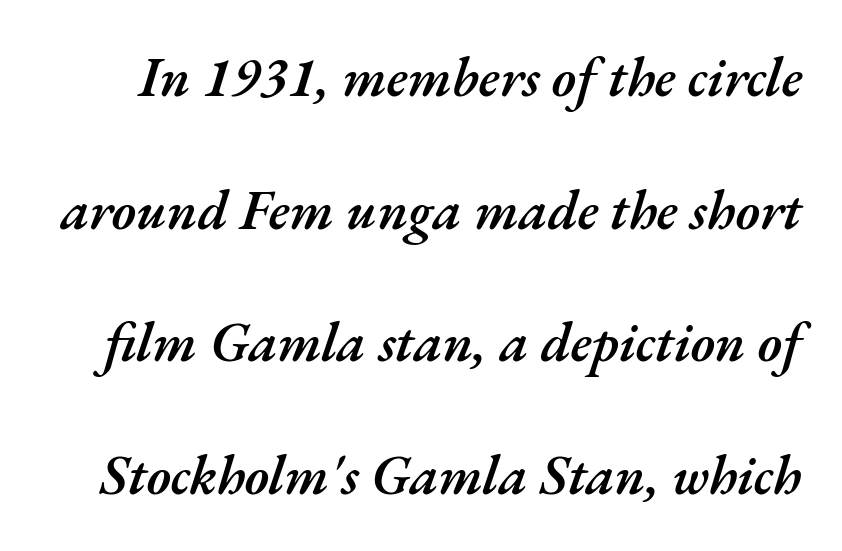
Q: Is the text bold? A: Semi-bold.
Q: Is the text italic (slanted)? A: Yes, it leans right by about 17 degrees.
Q: Is the text underlined? A: No.
Q: Is the spacing between letters normal or unusually wide? A: Normal.
Q: Is the spacing between lines tight, normal or loose? A: Loose.
Q: Width (condensed, normal, or wide)? A: Normal.
Q: Stroke contrast? A: Medium.
Q: x-height? A: Small.
Q: Monospaced? A: No.
